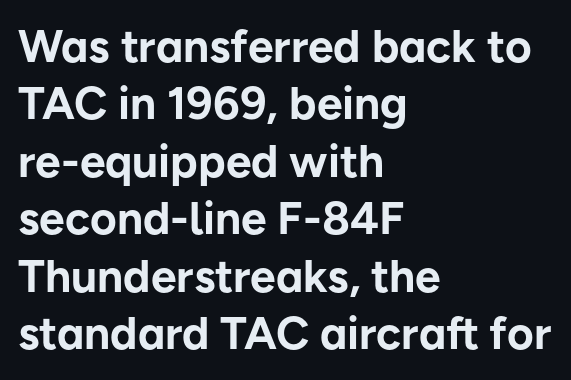
{"serif": "no", "italic": "no", "bold": "yes", "weight": "bold", "width": "normal", "stroke_contrast": "low", "x_height": "medium", "monospaced": "no", "underline": "no", "align": "left", "line_spacing": "normal", "line_spacing_ratio": 1.25, "letter_spacing": "normal", "letter_spacing_em": 0.0, "glyph_px": 46}
